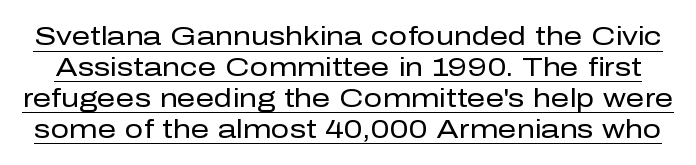
{"italic": "no", "bold": "no", "underline": "yes", "line_spacing_ratio": 1.19, "letter_spacing": "normal", "letter_spacing_em": 0.0, "glyph_px": 26}
